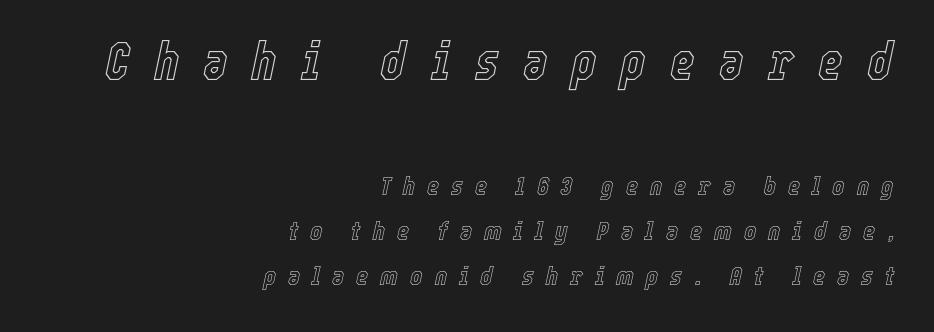
{"italic": "yes", "lean": "right", "slant_degrees": 12, "width": "condensed", "x_height": "medium", "monospaced": "no", "underline": "no", "align": "right", "line_spacing_ratio": 1.74, "letter_spacing": "wide", "letter_spacing_em": 0.46, "larger_block": "first", "size_ratio": 2.04, "glyph_px": 53}
